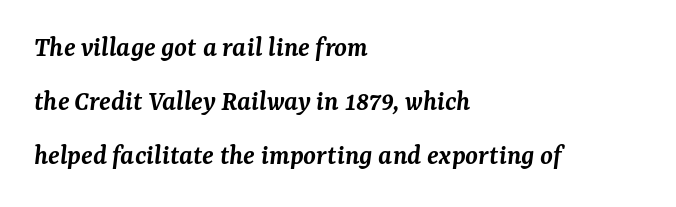
The image shows 29 px semibold serif type, italic (leaning right); set left-aligned, line spacing 1.87x, normal letter spacing, not underlined; medium stroke contrast and a medium x-height.
